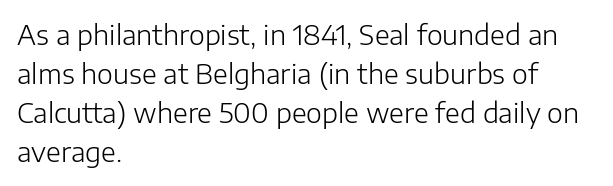
Q: Is the text bold? A: No.
Q: Is the text italic (slanted)? A: No, it is upright.
Q: Is the text underlined? A: No.
Q: How is the paragraph aligned? A: Left-aligned.
Q: Is the spacing between letters normal or unusually wide? A: Normal.
Q: Is the spacing between lines tight, normal or loose? A: Normal.
